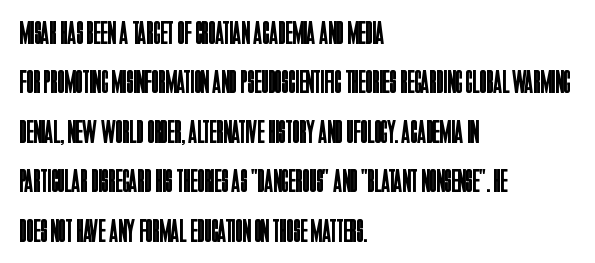
Letterform terminals end flat and unadorned throughout the passage. Upright lettering throughout. The lines sit at an ordinary, default distance from one another. The setting favours the left margin, as ordinary paragraphs usually do. The characters are drawn with everyday or finer stroke widths. Nothing unusual about the tracking: characters are spaced as the font intends.
